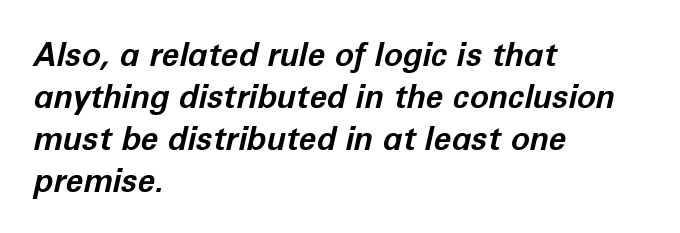
{"italic": "yes", "lean": "right", "slant_degrees": 12, "bold": "yes", "weight": "bold", "width": "normal", "stroke_contrast": "low", "x_height": "medium", "monospaced": "no", "underline": "no", "align": "left", "line_spacing": "normal", "line_spacing_ratio": 1.31, "letter_spacing": "normal", "letter_spacing_em": 0.0, "glyph_px": 32}
